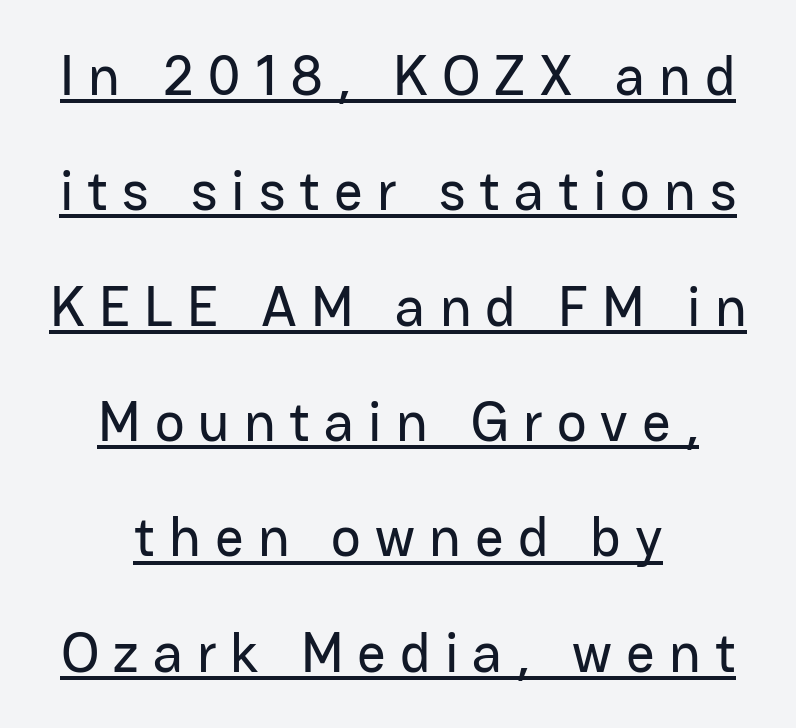
Q: Is the text italic (slanted)? A: No, it is upright.
Q: Is the typeface a serif or a sans-serif typeface? A: Sans-serif.
Q: Is the text underlined? A: Yes.
Q: How is the paragraph aligned? A: Centered.
Q: Is the spacing between letters normal or unusually wide? A: Unusually wide.
Q: Is the spacing between lines tight, normal or loose? A: Loose.
Q: Width (condensed, normal, or wide)? A: Normal.
Q: Stroke contrast? A: Low.
Q: x-height? A: Medium.
Q: Monospaced? A: No.
